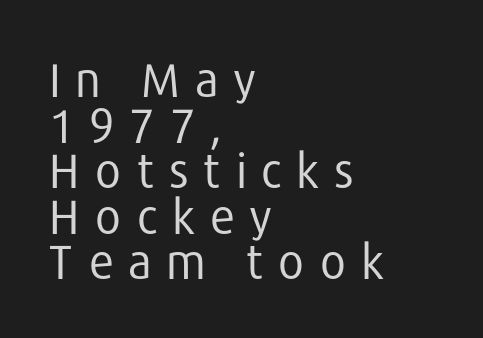
{"serif": "no", "italic": "no", "bold": "no", "weight": "regular", "width": "normal", "stroke_contrast": "low", "x_height": "medium", "monospaced": "no", "underline": "no", "align": "left", "line_spacing": "tight", "line_spacing_ratio": 0.97, "letter_spacing": "wide", "letter_spacing_em": 0.29, "glyph_px": 47}
